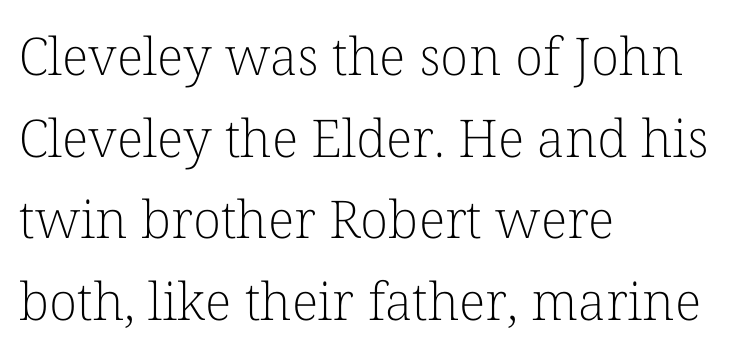
Note the varied advance widths — an 'i' is clearly narrower than an 'm'. A bare baseline throughout the passage. Is there any slant? The stems are plumb. The passage shown is not bold in any degree. Baseline-to-baseline distance is the conventional proportion of letter height. Serif or sans? Serif — the stroke terminals have little feet.
